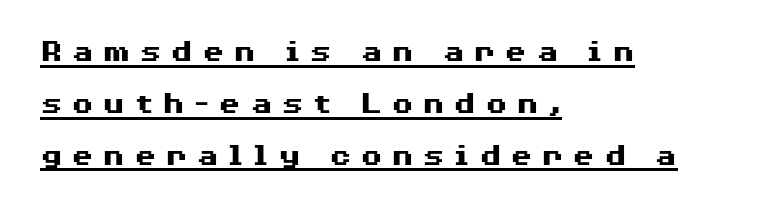
This rendering widens character spacing well past its baseline value. The string is rendered with underlining switched on. Note the varied advance widths — an 'i' is clearly narrower than an 'm'. Every letter is thick-stroked: bold, no question. A typesetter would call this leading conventional body-copy spacing.
